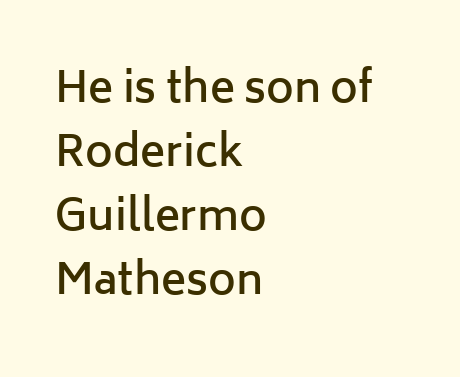
The image shows 42 px semibold sans-serif type, upright; set left-aligned, normal line spacing (1.52x), normal letter spacing, not underlined; low stroke contrast and a medium x-height.
